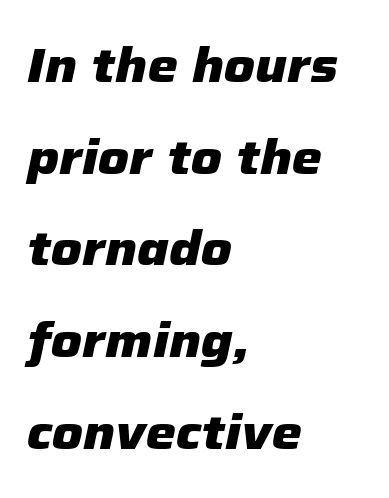
{"italic": "yes", "lean": "right", "slant_degrees": 12, "bold": "yes", "weight": "heavy", "width": "normal", "stroke_contrast": "low", "x_height": "medium", "monospaced": "no", "underline": "no", "align": "left", "line_spacing": "loose", "line_spacing_ratio": 1.91, "letter_spacing": "normal", "letter_spacing_em": 0.0, "glyph_px": 48}
